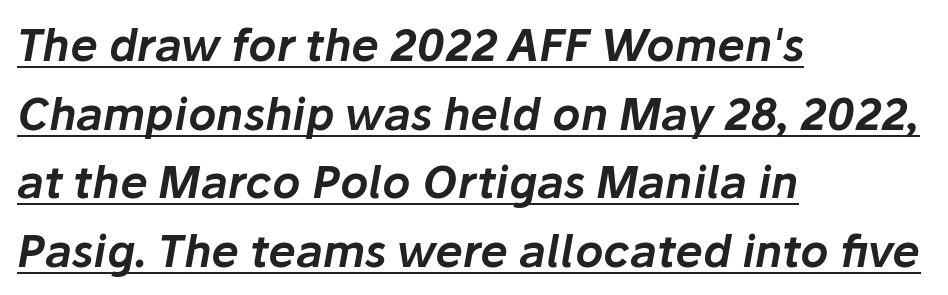
Q: Is the text italic (slanted)? A: Yes, it leans right by about 10 degrees.
Q: Is the text underlined? A: Yes.
Q: How is the paragraph aligned? A: Left-aligned.
Q: Is the spacing between letters normal or unusually wide? A: Normal.
Q: Is the spacing between lines tight, normal or loose? A: Normal.
Q: Width (condensed, normal, or wide)? A: Normal.
Q: Stroke contrast? A: Low.
Q: x-height? A: Medium.
Q: Monospaced? A: No.
